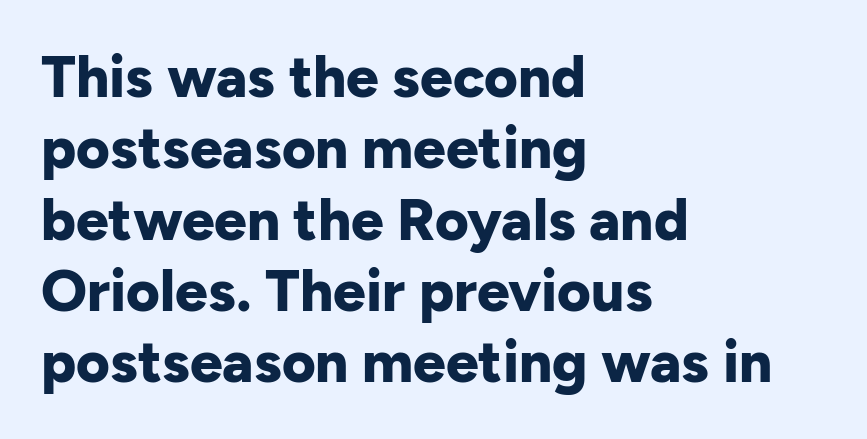
The type is set solid horizontally, with unmodified tracking. Bare-footed words on every line. Classification — sans serif. Caption: multi-line text, flush left, ragged right. Vertical strokes here are truly vertical. Students, this is bold: see how much ink each stroke carries.
